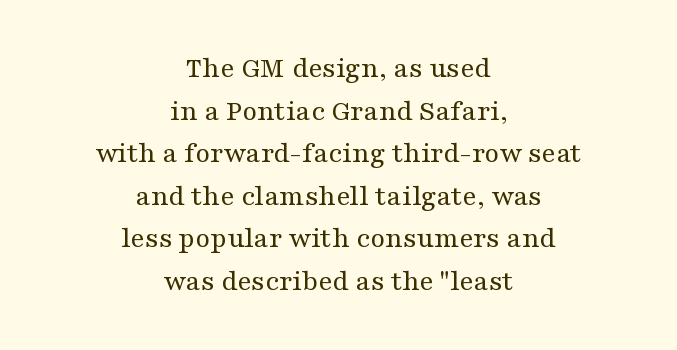
Quick note: not italic, upright. Classification — serif. Looks like regular typesetting: each glyph gets only the width it needs. You could call the tracking neutral — neither tight nor loose. Heft: none added — not bold. Regarding leading, the lines here are spaced in the standard way.
